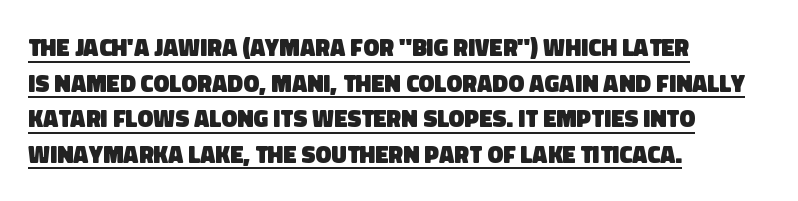
Q: Is the text bold? A: Yes.
Q: Is the text underlined? A: Yes.
Q: How is the paragraph aligned? A: Left-aligned.
Q: Is the spacing between letters normal or unusually wide? A: Normal.
Q: Is the spacing between lines tight, normal or loose? A: Normal.
